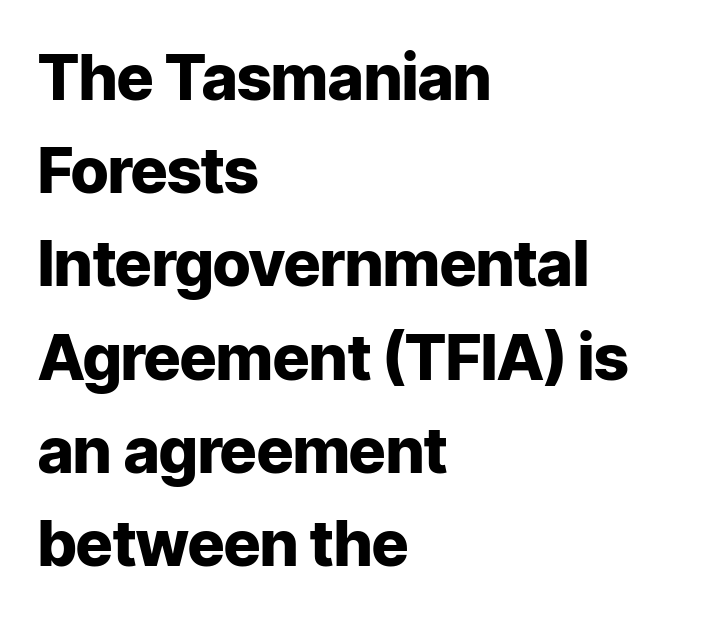
The image shows 63 px heavy sans-serif type, upright; set left-aligned, normal line spacing (1.48x), normal letter spacing, not underlined; low stroke contrast and a medium x-height.
